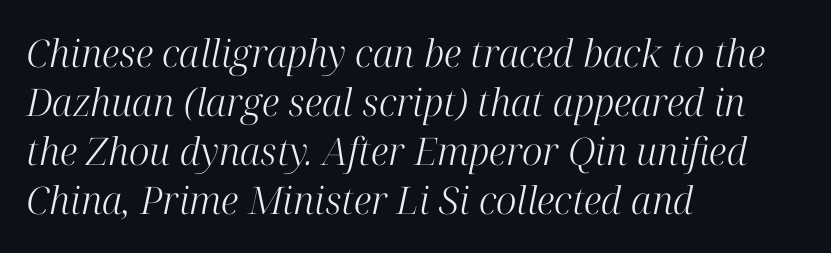
{"serif": "yes", "italic": "yes", "lean": "right", "slant_degrees": 12, "bold": "no", "weight": "light", "width": "normal", "stroke_contrast": "high", "x_height": "medium", "monospaced": "no", "underline": "no", "align": "left", "line_spacing": "normal", "line_spacing_ratio": 1.29, "letter_spacing": "normal", "letter_spacing_em": 0.0, "glyph_px": 38}
